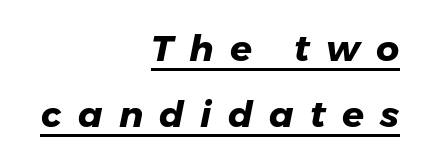
This sample uses a sans-serif face. The typesetting leans heavy: a genuine bold. Display-style spreading of the glyphs; the letterfit is very open. This is underlined copy, the kind a proofreader might mark for attention. Think of a printed novel: that variable character pitch is what you see here.
